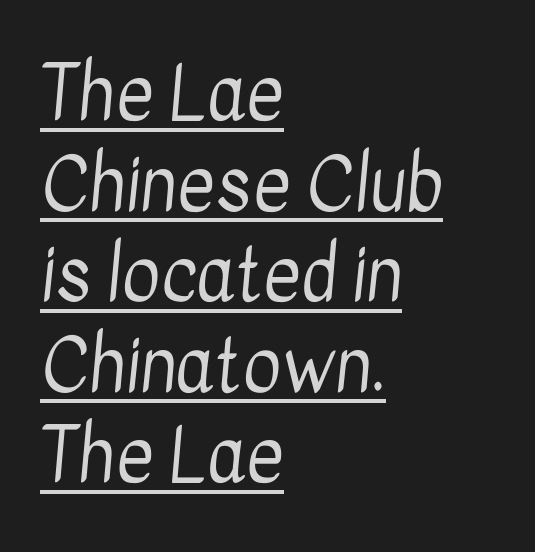
The image shows 73 px regular-weight, condensed sans-serif type; set left-aligned, line spacing 1.24x, normal letter spacing, underlined; low stroke contrast and a medium x-height.
